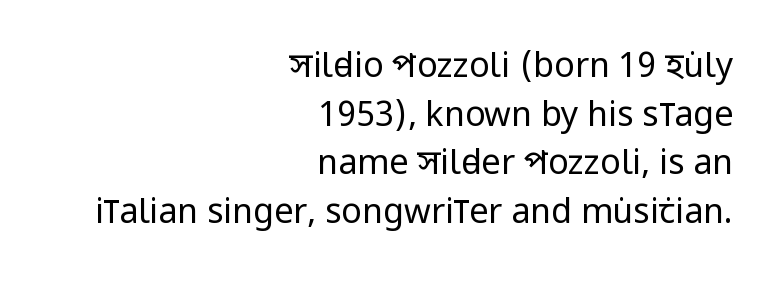
Q: Is the text bold? A: No.
Q: Is the text italic (slanted)? A: No, it is upright.
Q: Is the typeface a serif or a sans-serif typeface? A: Sans-serif.
Q: Is the text underlined? A: No.
Q: How is the paragraph aligned? A: Right-aligned.
Q: Is the spacing between letters normal or unusually wide? A: Normal.
Q: Is the spacing between lines tight, normal or loose? A: Normal.
Q: Width (condensed, normal, or wide)? A: Condensed.
Q: Stroke contrast? A: Low.
Q: x-height? A: Large.
Q: Monospaced? A: No.
